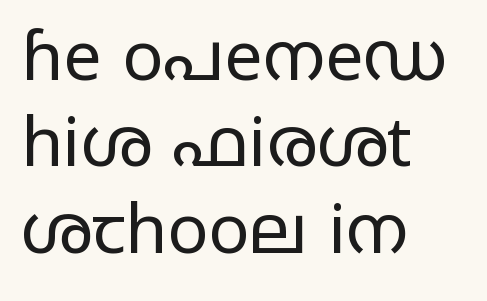
{"serif": "no", "italic": "no", "bold": "no", "weight": "regular", "width": "wide", "stroke_contrast": "low", "x_height": "medium", "monospaced": "no", "underline": "no", "align": "left", "line_spacing": "normal", "line_spacing_ratio": 1.27, "letter_spacing": "normal", "letter_spacing_em": 0.0, "glyph_px": 68}
